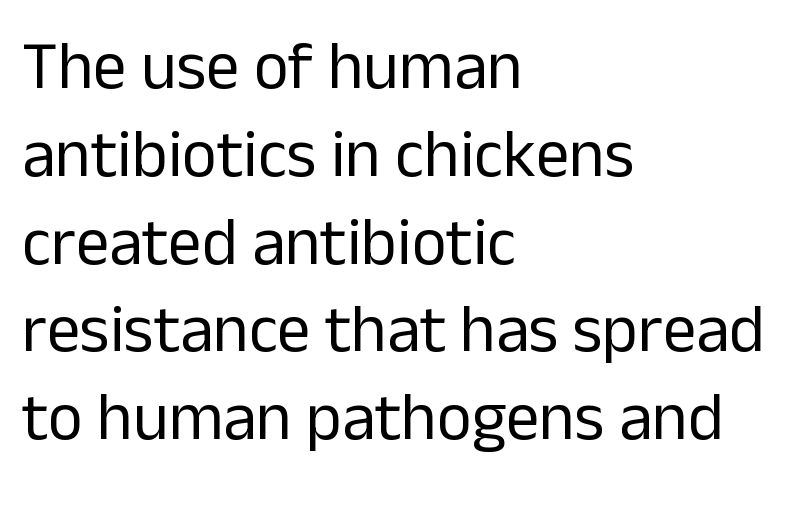
Bold? No — there's no thickening of the strokes. A student would call this left alignment; a typographer would say flush left, rag right. Look at the bottom of the vertical strokes: they stop flat, with no serifs. If you measured baseline to baseline, you'd find a middling distance. Students, note that the glyphs here touch the page at normal intervals. This is the regular roman posture of the typeface.
